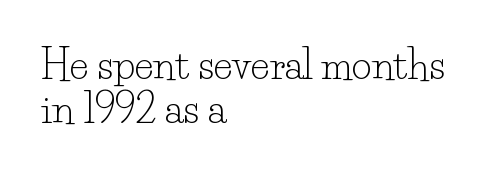
Q: Is the text bold? A: No.
Q: Is the text italic (slanted)? A: No, it is upright.
Q: Is the typeface a serif or a sans-serif typeface? A: Serif.
Q: Is the text underlined? A: No.
Q: How is the paragraph aligned? A: Left-aligned.
Q: Is the spacing between letters normal or unusually wide? A: Normal.
Q: Is the spacing between lines tight, normal or loose? A: Tight.
Q: Width (condensed, normal, or wide)? A: Normal.
Q: Stroke contrast? A: Low.
Q: x-height? A: Small.
Q: Monospaced? A: No.
